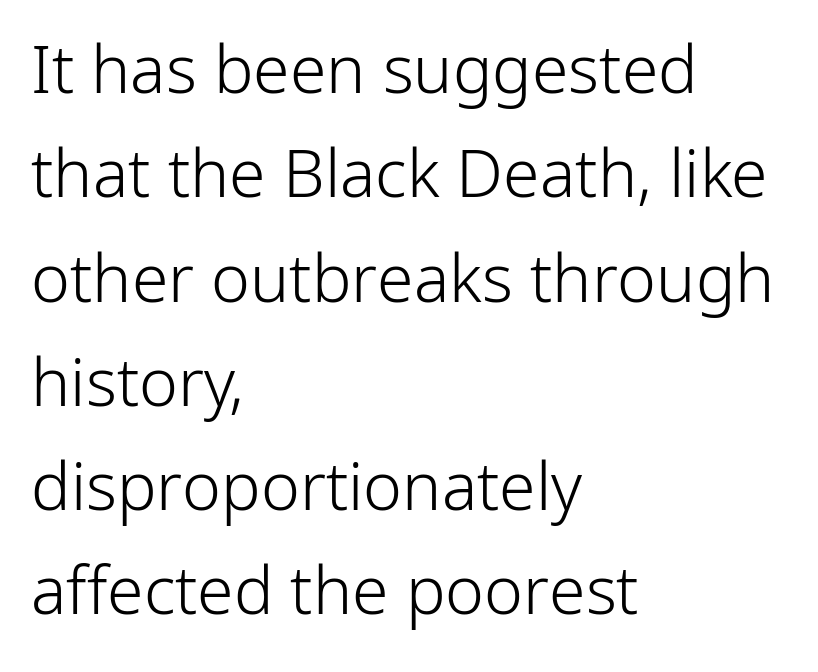
{"serif": "no", "italic": "no", "bold": "no", "weight": "light", "width": "normal", "stroke_contrast": "low", "x_height": "medium", "monospaced": "no", "underline": "no", "align": "left", "line_spacing": "normal", "line_spacing_ratio": 1.58, "letter_spacing": "normal", "letter_spacing_em": 0.0, "glyph_px": 66}
